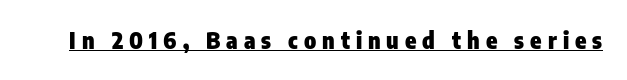
The image shows 23 px bold type, upright; set unusually wide letter spacing (+0.26 em), underlined.
